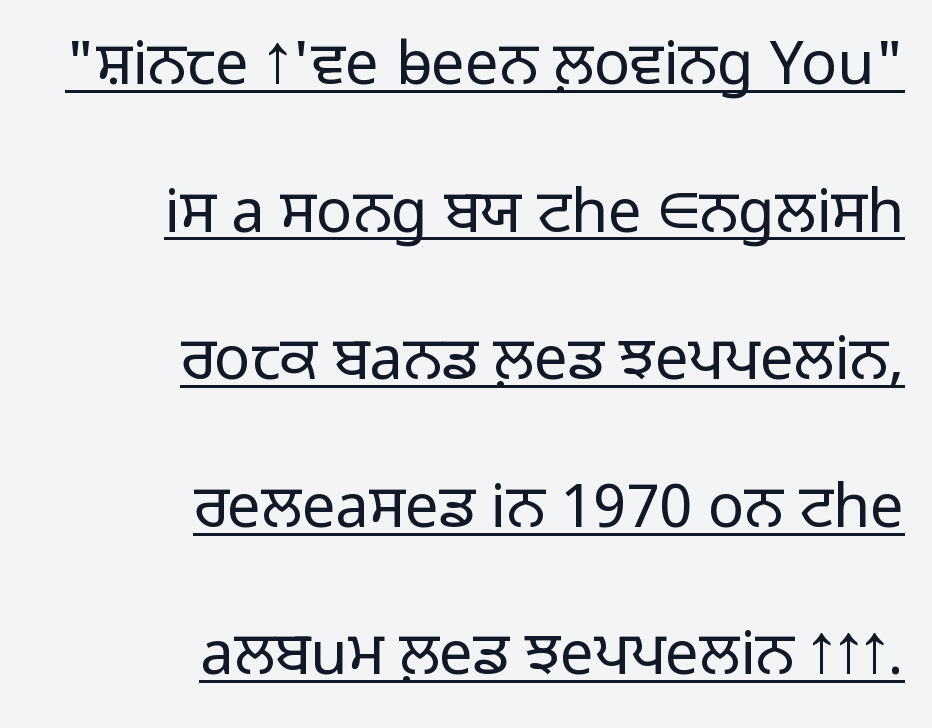
Q: Is the text bold? A: No.
Q: Is the text italic (slanted)? A: No, it is upright.
Q: Is the typeface a serif or a sans-serif typeface? A: Sans-serif.
Q: Is the text underlined? A: Yes.
Q: How is the paragraph aligned? A: Right-aligned.
Q: Is the spacing between letters normal or unusually wide? A: Normal.
Q: Is the spacing between lines tight, normal or loose? A: Loose.
Q: Width (condensed, normal, or wide)? A: Normal.
Q: Stroke contrast? A: Low.
Q: x-height? A: Medium.
Q: Monospaced? A: No.
